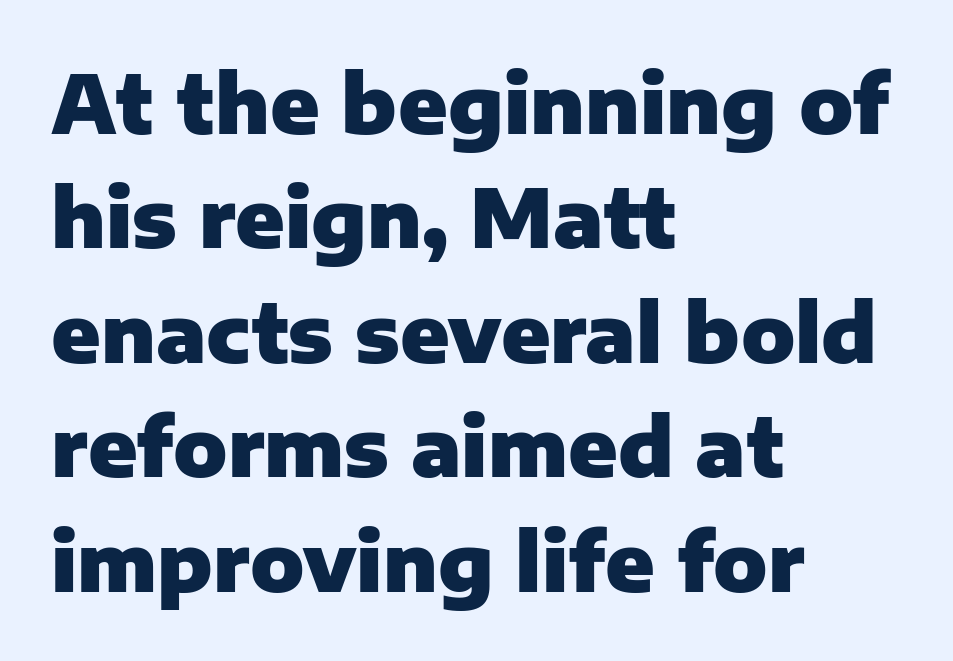
Q: Is the text bold? A: Yes.
Q: Is the text italic (slanted)? A: No, it is upright.
Q: Is the typeface a serif or a sans-serif typeface? A: Sans-serif.
Q: Is the text underlined? A: No.
Q: How is the paragraph aligned? A: Left-aligned.
Q: Is the spacing between letters normal or unusually wide? A: Normal.
Q: Is the spacing between lines tight, normal or loose? A: Normal.
Q: Width (condensed, normal, or wide)? A: Normal.
Q: Stroke contrast? A: Low.
Q: x-height? A: Medium.
Q: Monospaced? A: No.
